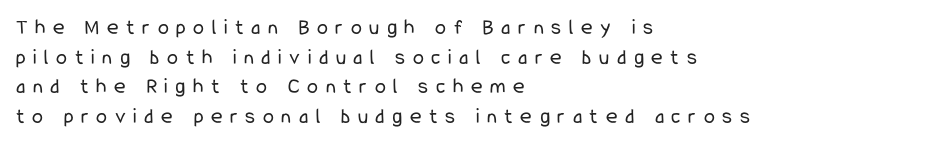
Q: Is the text bold? A: No.
Q: Is the text italic (slanted)? A: No, it is upright.
Q: Is the text underlined? A: No.
Q: How is the paragraph aligned? A: Left-aligned.
Q: Is the spacing between letters normal or unusually wide? A: Unusually wide.
Q: Is the spacing between lines tight, normal or loose? A: Normal.
